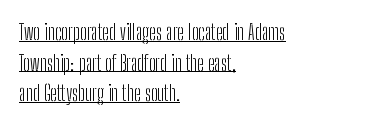
{"italic": "no", "bold": "no", "underline": "yes", "align": "left", "line_spacing": "normal", "line_spacing_ratio": 1.46, "letter_spacing": "normal", "letter_spacing_em": 0.0, "glyph_px": 21}
